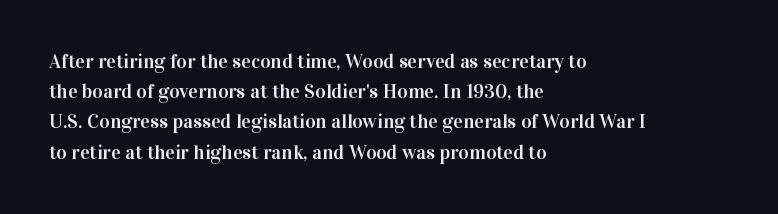
Q: Is the text italic (slanted)? A: No, it is upright.
Q: Is the text underlined? A: No.
Q: How is the paragraph aligned? A: Left-aligned.
Q: Is the spacing between letters normal or unusually wide? A: Normal.
Q: Is the spacing between lines tight, normal or loose? A: Normal.
